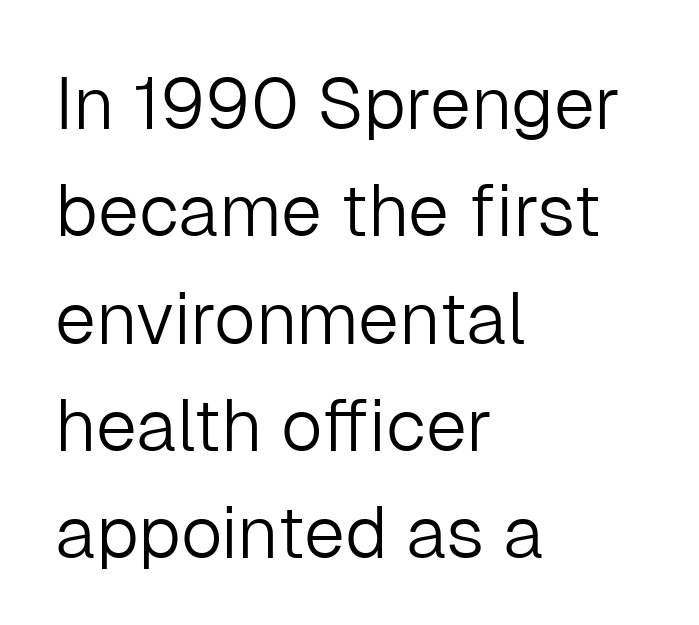
The image shows 73 px light sans-serif type, upright; set left-aligned, normal line spacing (1.47x), normal letter spacing, not underlined; low stroke contrast and a medium x-height.
